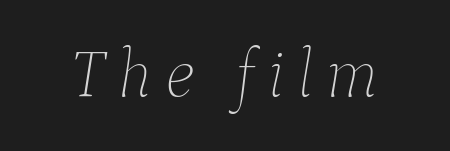
The space directly below the letters is spotless. Note the varied advance widths — an 'i' is clearly narrower than an 'm'. The strokes carry an ordinary text weight at most. The lettering tilts uniformly, giving the passage an italic look.
